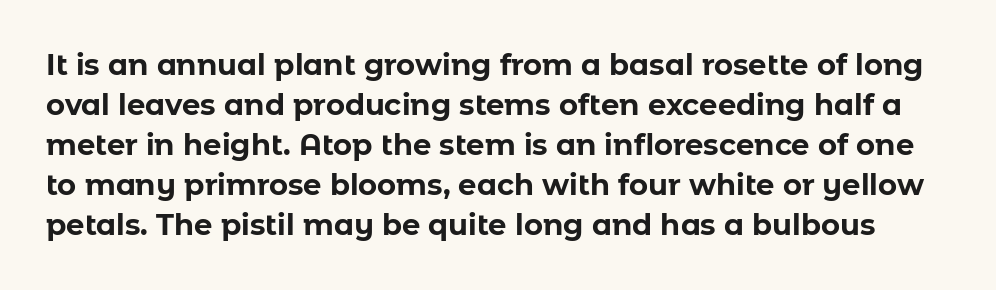
How heavy is the stroke? Heavy — this is a bold. I'd call this a sans setting — the letters go barefoot. Students, note that the glyphs here touch the page at normal intervals. The face used here is proportionally spaced, like ordinary book or web type. Rule under the text: the space is simply empty. Characters remain perfectly vertical along every line.
